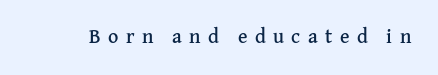
Q: Is the text italic (slanted)? A: No, it is upright.
Q: Is the text underlined? A: No.
Q: Is the spacing between letters normal or unusually wide? A: Unusually wide.
